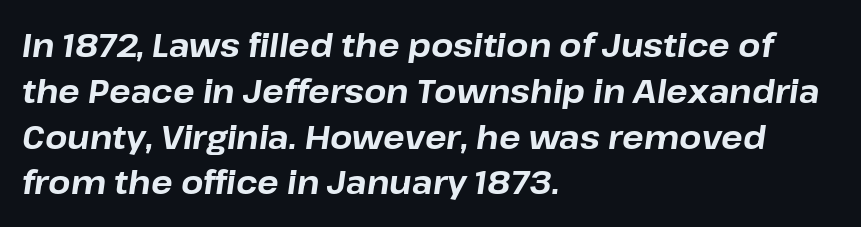
{"italic": "yes", "lean": "right", "slant_degrees": 8, "bold": "yes", "weight": "bold", "width": "normal", "stroke_contrast": "low", "x_height": "medium", "monospaced": "no", "underline": "no", "align": "left", "line_spacing": "normal", "line_spacing_ratio": 1.43, "letter_spacing": "normal", "letter_spacing_em": 0.0, "glyph_px": 32}
